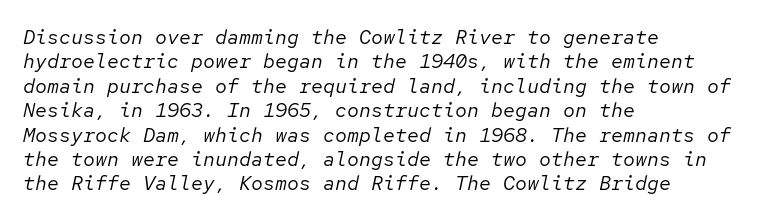
Stroke thickness stays within the range of a standard reading face or lighter. There's an unmistakable incline to the writing here. Spacing between characters is what you'd get straight out of the box. The rag falls on the right side of this text block. Descender tails drop into unmarked territory.
